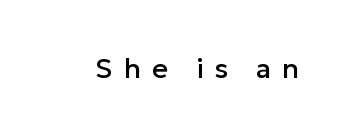
Descender tails drop into unmarked territory. Regarding serifs, this sample does without them. The passage shown is typed in a proportional face where columns would drift. Upright lettering throughout.
